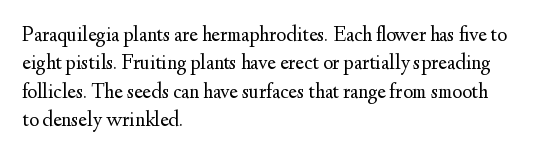
Q: Is the text bold? A: No.
Q: Is the text italic (slanted)? A: No, it is upright.
Q: Is the text underlined? A: No.
Q: How is the paragraph aligned? A: Left-aligned.
Q: Is the spacing between letters normal or unusually wide? A: Normal.
Q: Is the spacing between lines tight, normal or loose? A: Normal.
